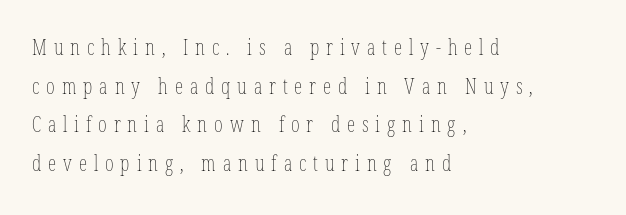
The image shows 21 px text type, upright; set left-aligned, line spacing 1.84x, unusually wide letter spacing (+0.33 em), not underlined.
